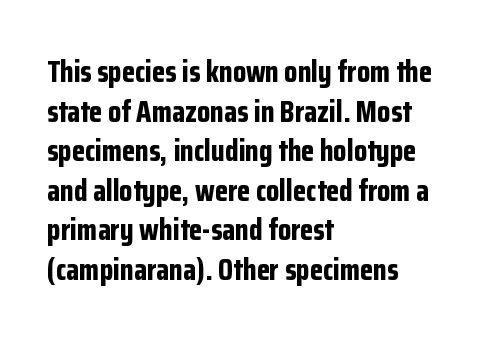
The image shows 30 px bold, condensed sans-serif type, upright; set left-aligned, normal line spacing (1.32x), normal letter spacing, not underlined; low stroke contrast and a medium x-height.
